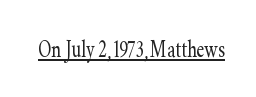
Vertical stems look standard width or narrower in stroke. This sample carries an underscore along the baseline area. Notice how the stems are strictly vertical — no italics here. Spacing between characters is what you'd get straight out of the box.
